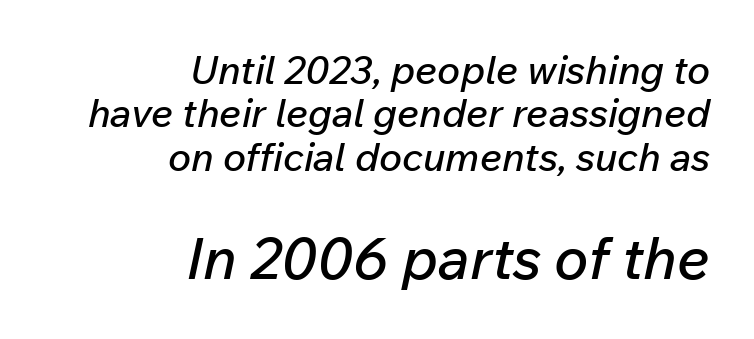
Q: Is the text italic (slanted)? A: Yes, it leans right by about 12 degrees.
Q: Is the text underlined? A: No.
Q: How is the paragraph aligned? A: Right-aligned.
Q: Is the spacing between letters normal or unusually wide? A: Normal.
Q: Is the spacing between lines tight, normal or loose? A: Tight.
Q: Which block of text is set in a larger size, the first (top) or the second (bottom)? A: The second (bottom) one.
Q: Width (condensed, normal, or wide)? A: Normal.
Q: Stroke contrast? A: Low.
Q: x-height? A: Medium.
Q: Monospaced? A: No.
